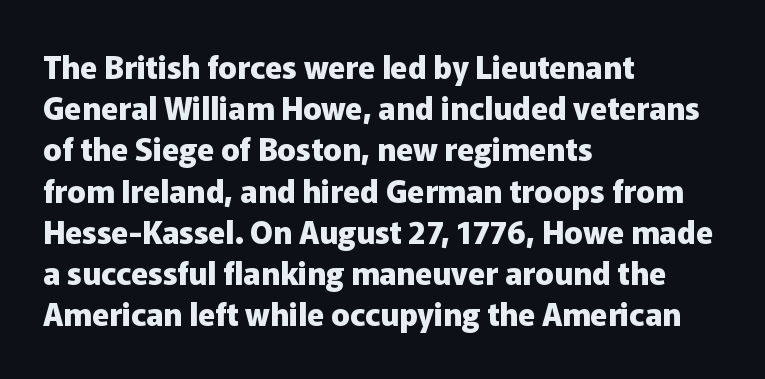
Heft: maximum for text — a bold. The letters stand upright; this is a roman face. Does extra space separate the letters? No, they use regular spacing. In terms of leading, this rendering sits right in the middle. Descenders hang freely into open space. Horizontal alignment here is leftward, the default for most running prose.
